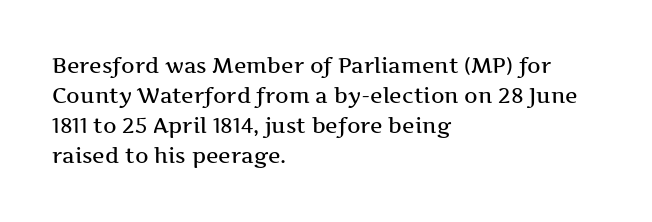
The image shows 21 px text type, upright; set left-aligned, normal line spacing (1.43x), normal letter spacing, not underlined.
